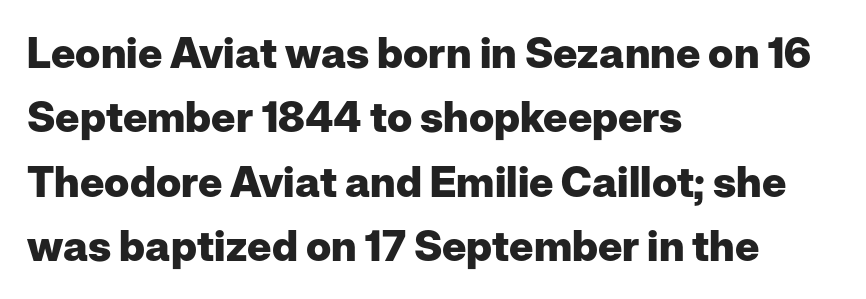
Q: Is the text bold? A: Yes.
Q: Is the text italic (slanted)? A: No, it is upright.
Q: Is the typeface a serif or a sans-serif typeface? A: Sans-serif.
Q: Is the text underlined? A: No.
Q: How is the paragraph aligned? A: Left-aligned.
Q: Is the spacing between letters normal or unusually wide? A: Normal.
Q: Is the spacing between lines tight, normal or loose? A: Normal.
Q: Width (condensed, normal, or wide)? A: Normal.
Q: Stroke contrast? A: Low.
Q: x-height? A: Medium.
Q: Monospaced? A: No.
